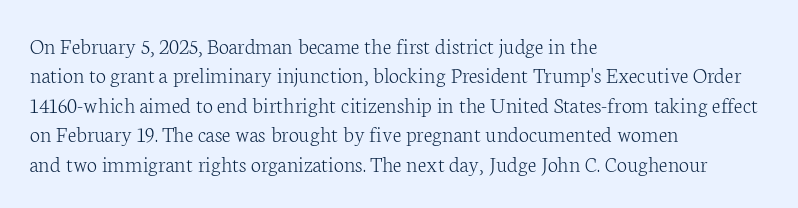
Q: Is the text bold? A: No.
Q: Is the text italic (slanted)? A: No, it is upright.
Q: Is the text underlined? A: No.
Q: How is the paragraph aligned? A: Left-aligned.
Q: Is the spacing between letters normal or unusually wide? A: Normal.
Q: Is the spacing between lines tight, normal or loose? A: Normal.
